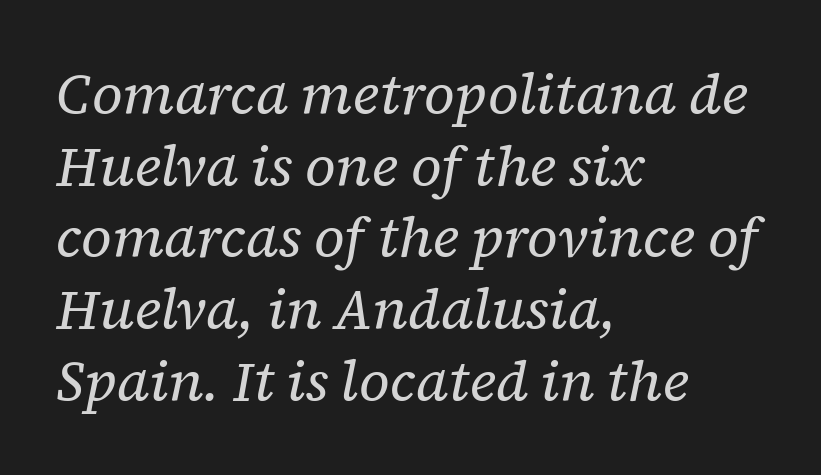
Serifs: yes, visible at the terminals of the letterforms. Italic? Definitely — the glyphs are oblique. The letters sit at their default tracking, neither squeezed nor spread. Line starts are locked; line ends wander. Here the designer chose a conventional face with non-uniform glyph widths. Nobody drew a line under any word here.
